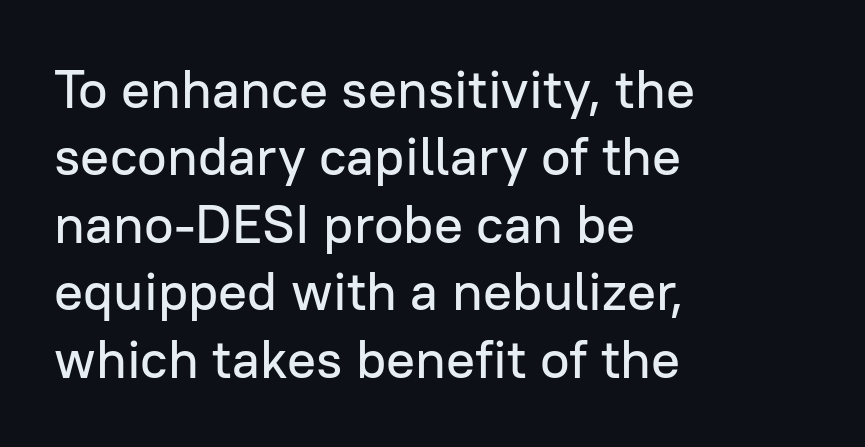
{"serif": "no", "italic": "no", "width": "normal", "stroke_contrast": "low", "x_height": "medium", "monospaced": "no", "underline": "no", "align": "left", "line_spacing": "normal", "line_spacing_ratio": 1.25, "letter_spacing": "normal", "letter_spacing_em": 0.0, "glyph_px": 54}
